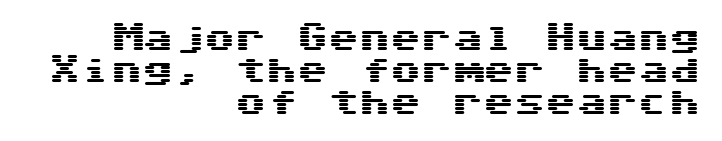
{"serif": "no", "italic": "no", "width": "wide", "stroke_contrast": "medium", "x_height": "medium", "monospaced": "yes", "underline": "no", "align": "right", "line_spacing": "tight", "line_spacing_ratio": 1.04, "letter_spacing": "normal", "letter_spacing_em": 0.0, "glyph_px": 31}
